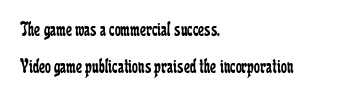
The image shows 21 px text type, upright; set left-aligned, line spacing 1.78x, normal letter spacing, not underlined.
